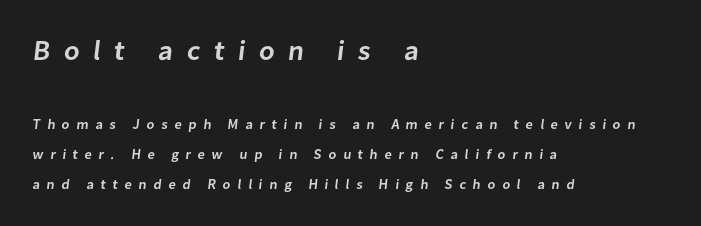
The image shows 28 px semibold sans-serif type; set left-aligned, loose line spacing (2.16x), unusually wide letter spacing (+0.48 em), not underlined; the first (top) block is 2.0x larger; low stroke contrast and a medium x-height.
